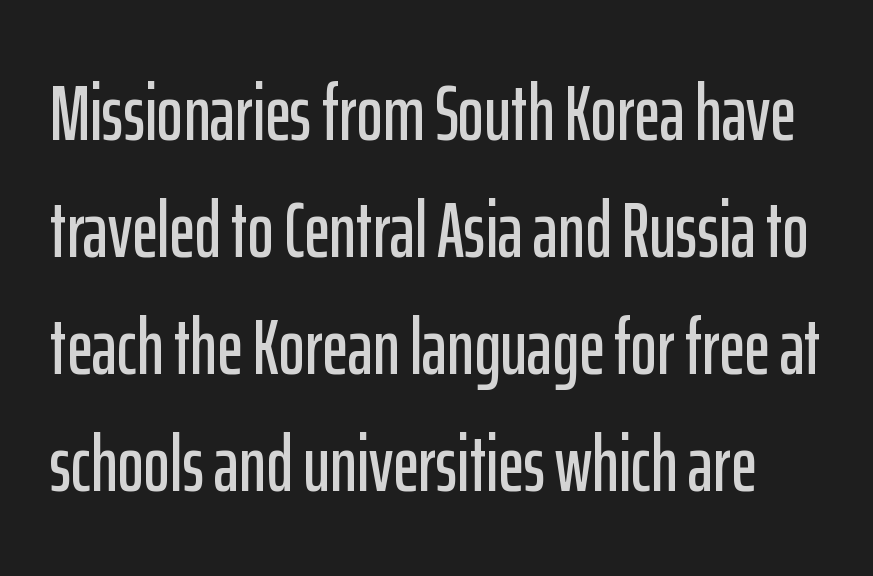
When letters stand straight like this, we call the style roman or upright. Each new line begins a customary step beneath the previous one. The strip under each line holds only bare page. The gaps between neighbouring characters are ordinary and unremarkable. The text was rendered using a sans face with plain stroke endings. The rendering uses natural spacing where letterforms have individual widths.
